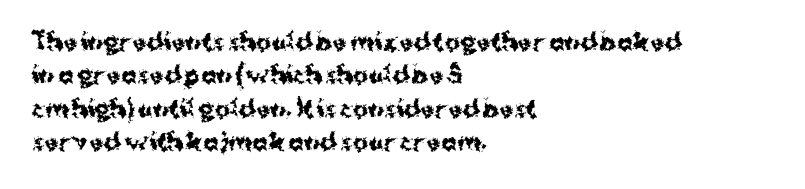
Q: Is the text bold? A: Yes.
Q: Is the text italic (slanted)? A: No, it is upright.
Q: Is the text underlined? A: No.
Q: How is the paragraph aligned? A: Left-aligned.
Q: Is the spacing between letters normal or unusually wide? A: Normal.
Q: Is the spacing between lines tight, normal or loose? A: Normal.
